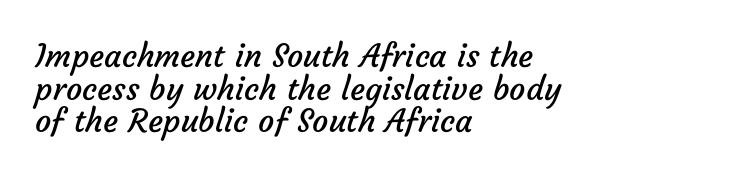
How would I describe the line gaps? Narrow and economical. Observe the ordinary spacing: letters are neighbours, not strangers. The zone under the glyphs is completely vacant. Think of a printed novel: that variable character pitch is what you see here.
